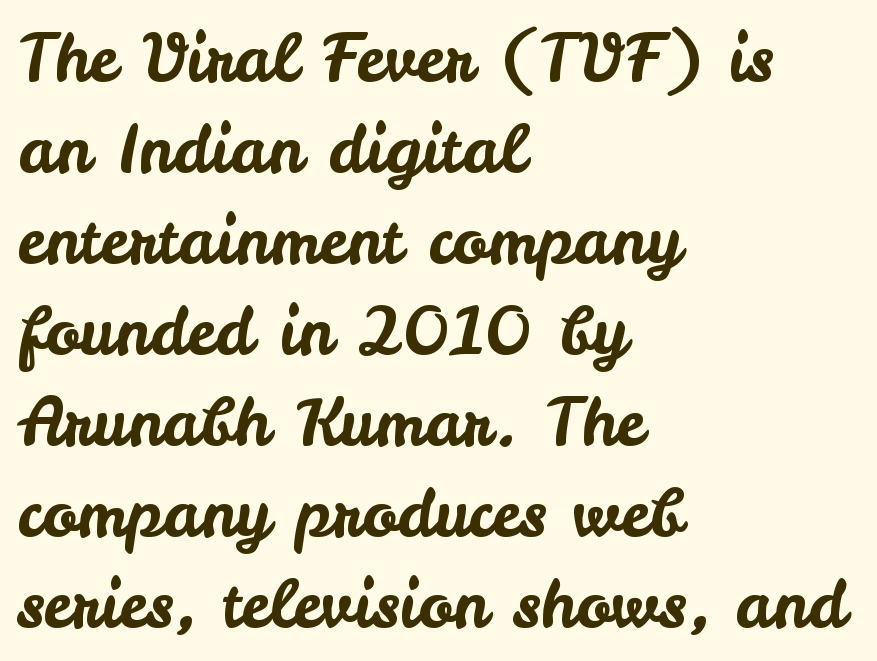
{"serif": "no", "width": "normal", "stroke_contrast": "low", "x_height": "small", "monospaced": "no", "underline": "no", "align": "left", "line_spacing": "normal", "line_spacing_ratio": 1.4, "letter_spacing": "normal", "letter_spacing_em": 0.0, "glyph_px": 65}
